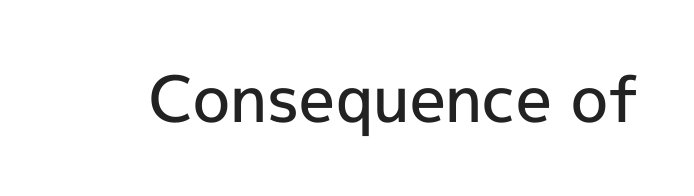
The image shows 64 px semibold sans-serif type, upright; set normal letter spacing, not underlined; a medium x-height.
